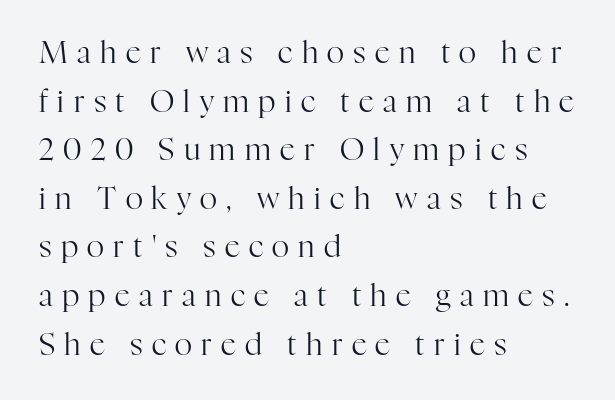
Q: Is the text bold? A: No.
Q: Is the text italic (slanted)? A: No, it is upright.
Q: Is the typeface a serif or a sans-serif typeface? A: Serif.
Q: Is the text underlined? A: No.
Q: How is the paragraph aligned? A: Left-aligned.
Q: Is the spacing between letters normal or unusually wide? A: Unusually wide.
Q: Is the spacing between lines tight, normal or loose? A: Normal.
Q: Width (condensed, normal, or wide)? A: Normal.
Q: Stroke contrast? A: High.
Q: x-height? A: Medium.
Q: Monospaced? A: No.
